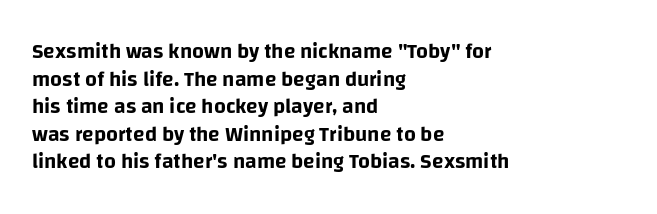
Q: Is the text italic (slanted)? A: No, it is upright.
Q: Is the text underlined? A: No.
Q: How is the paragraph aligned? A: Left-aligned.
Q: Is the spacing between letters normal or unusually wide? A: Normal.
Q: Is the spacing between lines tight, normal or loose? A: Normal.
